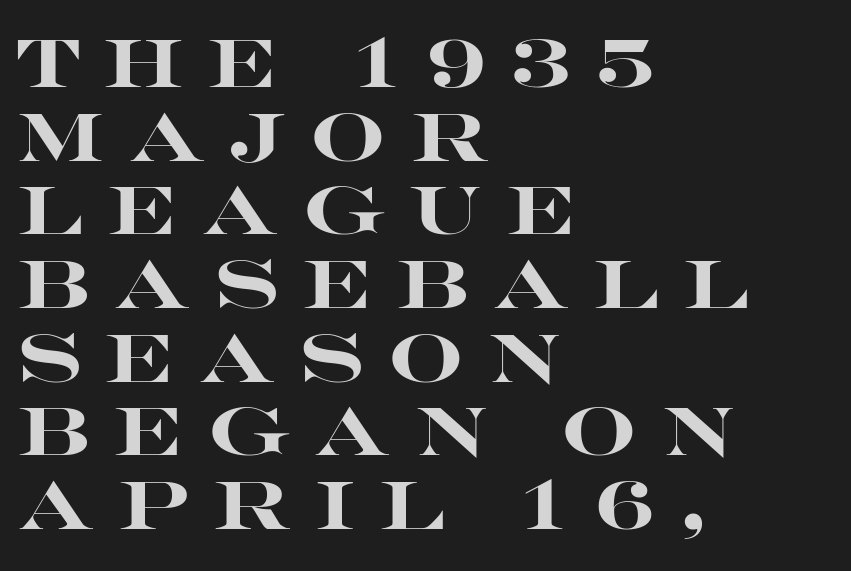
The image shows 67 px heavy, wide type, upright; set left-aligned, tight line spacing (1.1x), unusually wide letter spacing (+0.35 em), not underlined; high stroke contrast and a large x-height.
